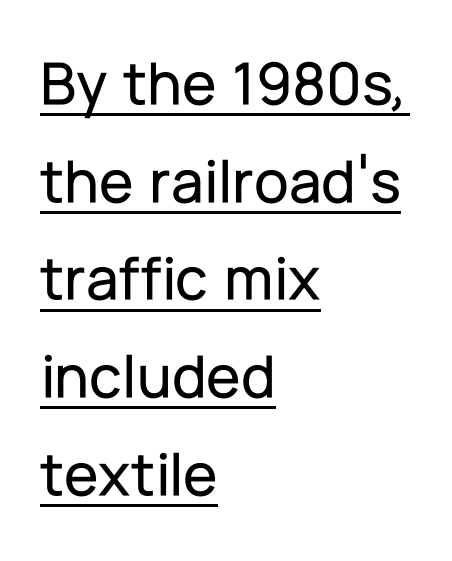
The image shows 63 px sans-serif type, upright; set left-aligned, normal line spacing (1.55x), normal letter spacing, underlined; low stroke contrast and a medium x-height.
